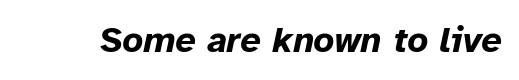
Q: Is the text bold? A: Yes.
Q: Is the text italic (slanted)? A: Yes, it leans right by about 12 degrees.
Q: Is the text underlined? A: No.
Q: Is the spacing between letters normal or unusually wide? A: Normal.
Q: Width (condensed, normal, or wide)? A: Normal.
Q: Stroke contrast? A: Low.
Q: x-height? A: Medium.
Q: Monospaced? A: No.
